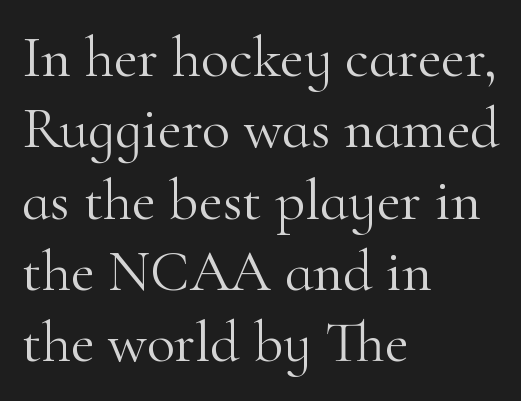
{"serif": "yes", "italic": "no", "bold": "no", "weight": "light", "width": "normal", "stroke_contrast": "high", "x_height": "small", "monospaced": "no", "underline": "no", "align": "left", "line_spacing_ratio": 1.23, "letter_spacing": "normal", "letter_spacing_em": 0.0, "glyph_px": 58}
